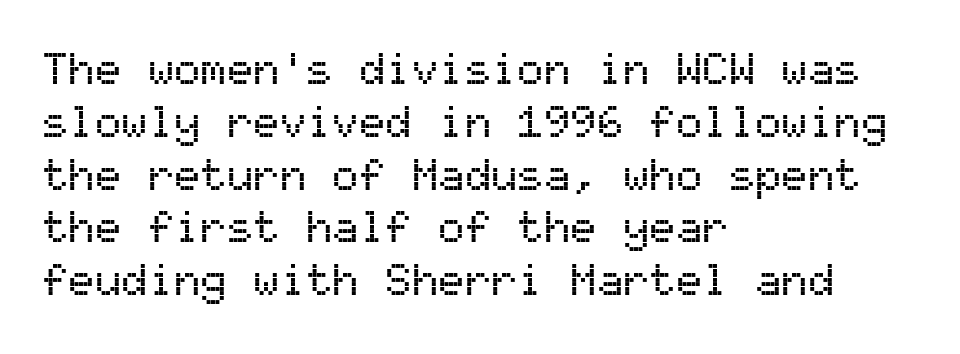
{"serif": "no", "italic": "no", "width": "normal", "stroke_contrast": "medium", "x_height": "medium", "monospaced": "yes", "underline": "no", "align": "left", "line_spacing_ratio": 1.2, "letter_spacing": "normal", "letter_spacing_em": 0.0, "glyph_px": 44}
